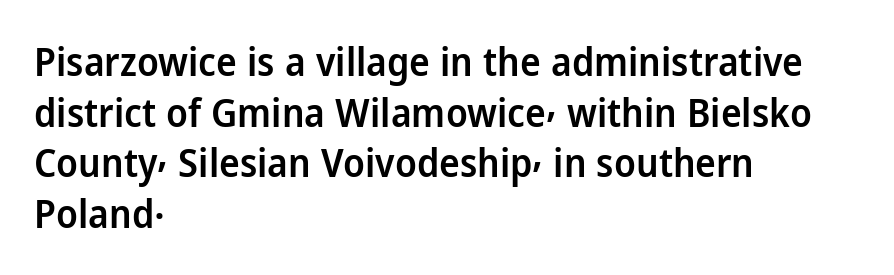
{"serif": "no", "italic": "no", "bold": "semi", "weight": "semibold", "width": "normal", "stroke_contrast": "low", "x_height": "medium", "monospaced": "no", "underline": "no", "align": "left", "line_spacing": "normal", "line_spacing_ratio": 1.3, "letter_spacing": "normal", "letter_spacing_em": 0.0, "glyph_px": 39}
